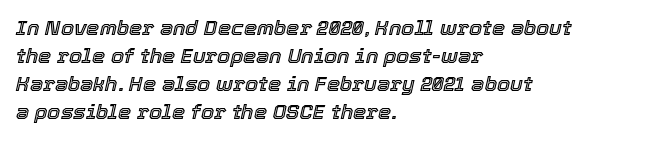
The image shows 21 px text type, italic (leaning right); set left-aligned, normal line spacing (1.34x), normal letter spacing, not underlined.
